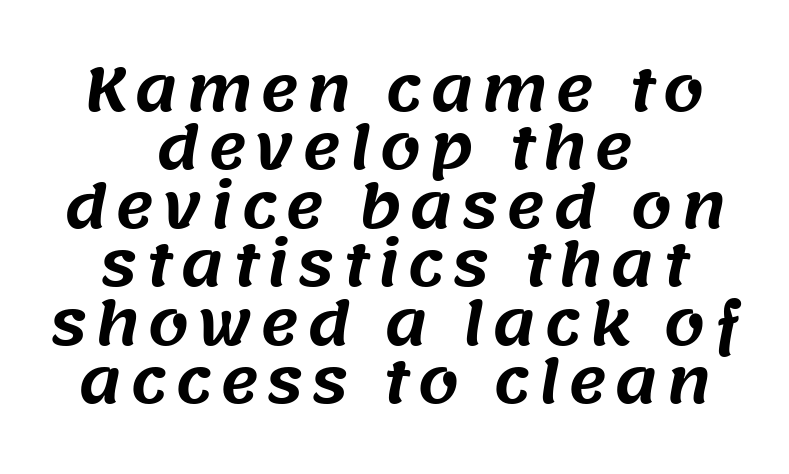
{"serif": "no", "width": "normal", "stroke_contrast": "medium", "x_height": "large", "monospaced": "no", "underline": "no", "align": "center", "line_spacing": "tight", "line_spacing_ratio": 0.99, "glyph_px": 59}
